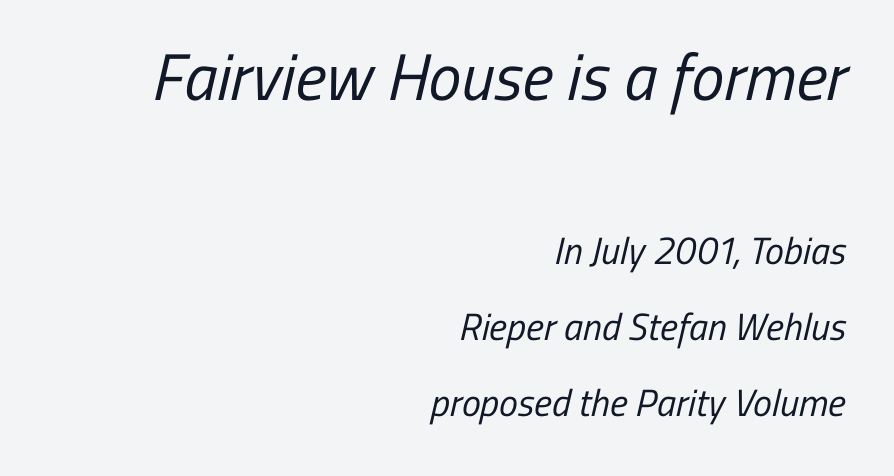
The passage shown is typed in a proportional face where columns would drift. The specimen omits any rule beneath the text block's lines. You could call the tracking neutral — neither tight nor loose. Layout note: lines flush right. One glance says open: line gaps are wider than usual. In this sample the first text group is rendered at the bigger scale.
